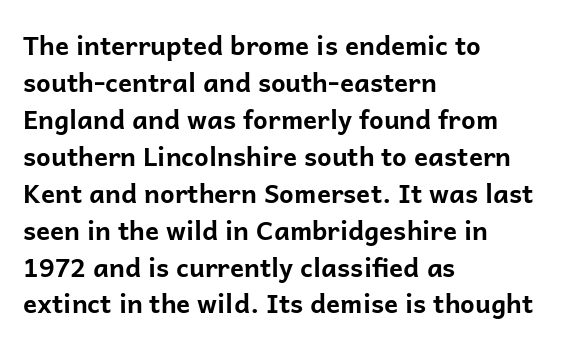
These words are printed bold, with thick strokes throughout. Between one letter and the next there's only the usual sliver of space. The letters stand straight up with perfectly vertical stems. The rendering anchors every line to the left-hand side. The leading is moderate, giving the passage an even texture.
